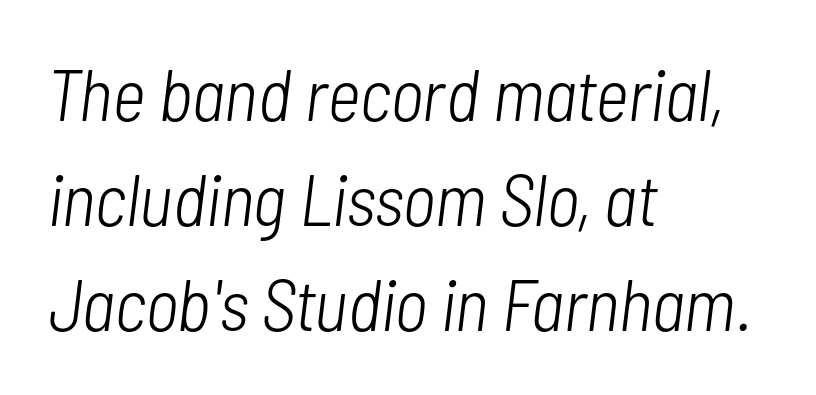
Q: Is the text bold? A: No.
Q: Is the text italic (slanted)? A: Yes, it leans right by about 7 degrees.
Q: Is the text underlined? A: No.
Q: How is the paragraph aligned? A: Left-aligned.
Q: Is the spacing between letters normal or unusually wide? A: Normal.
Q: Is the spacing between lines tight, normal or loose? A: Normal.
Q: Width (condensed, normal, or wide)? A: Condensed.
Q: Stroke contrast? A: Low.
Q: x-height? A: Medium.
Q: Monospaced? A: No.
